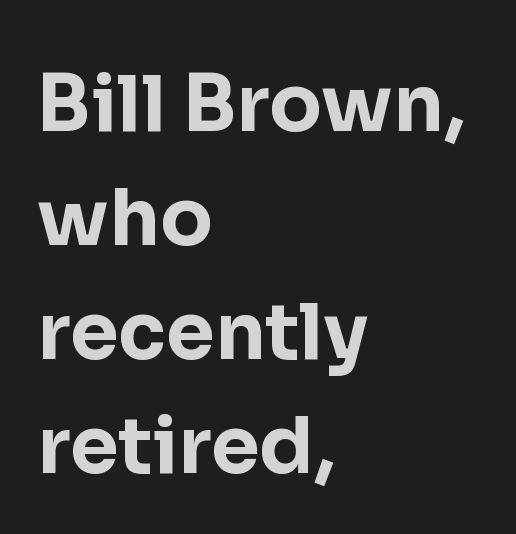
Spacing between characters is what you'd get straight out of the box. I'd describe the lettering as bold — thick and assertive. The type sits square on the baseline with zero lean. A typesetter would call this proportional, since set widths differ per character. Serif or sans? Sans — the stroke terminals are bare.
